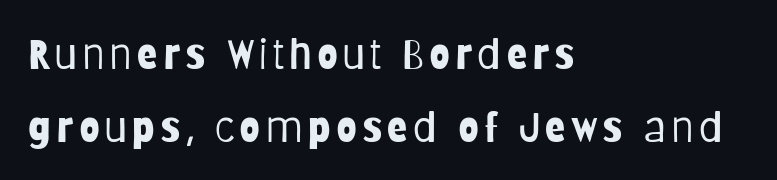
The image shows 42 px light, condensed sans-serif type, upright; set left-aligned, line spacing 1.73x, not underlined; low stroke contrast and a large x-height.
